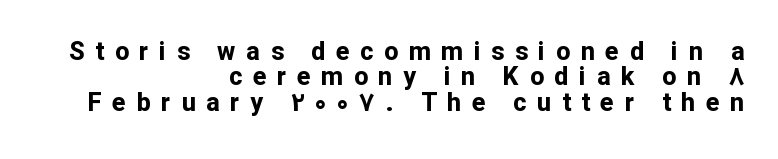
{"italic": "no", "bold": "yes", "underline": "no", "align": "right", "line_spacing": "tight", "line_spacing_ratio": 1.02, "letter_spacing": "wide", "letter_spacing_em": 0.43, "glyph_px": 25}
